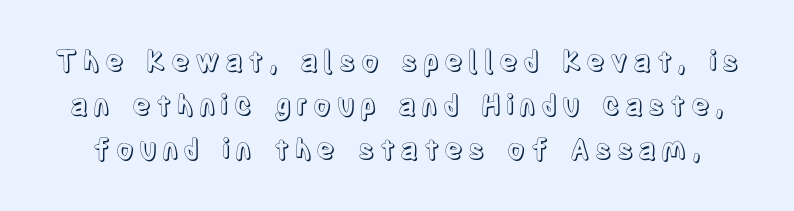
Q: Is the text italic (slanted)? A: No, it is upright.
Q: Is the text underlined? A: No.
Q: Is the spacing between lines tight, normal or loose? A: Normal.
Q: Width (condensed, normal, or wide)? A: Condensed.
Q: x-height? A: Large.
Q: Monospaced? A: No.
